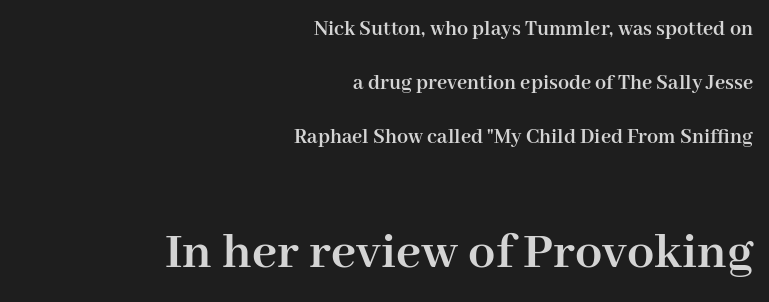
Vertical strokes here are truly vertical. This rendering uses right alignment, leaving the left contour irregular. Is this a fixed-width face? No — the glyphs have proportional, varying widths. How would I describe the line gaps? Wide and relaxed. The rendering enlarges the type as you move from the upper chunk to the lower. A full-strength bold gives these letters their thick strokes.
